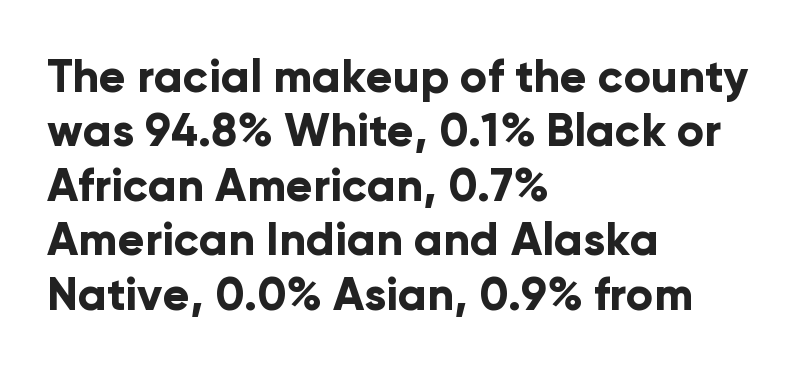
The image shows 45 px bold sans-serif type, upright; set left-aligned, line spacing 1.21x, normal letter spacing, not underlined; low stroke contrast and a medium x-height.
